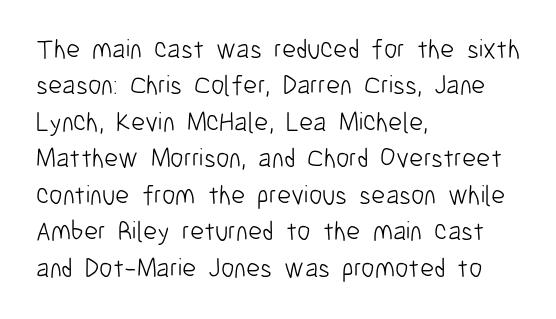
Q: Is the text bold? A: No.
Q: Is the text italic (slanted)? A: No, it is upright.
Q: Is the text underlined? A: No.
Q: How is the paragraph aligned? A: Left-aligned.
Q: Is the spacing between letters normal or unusually wide? A: Normal.
Q: Is the spacing between lines tight, normal or loose? A: Normal.
